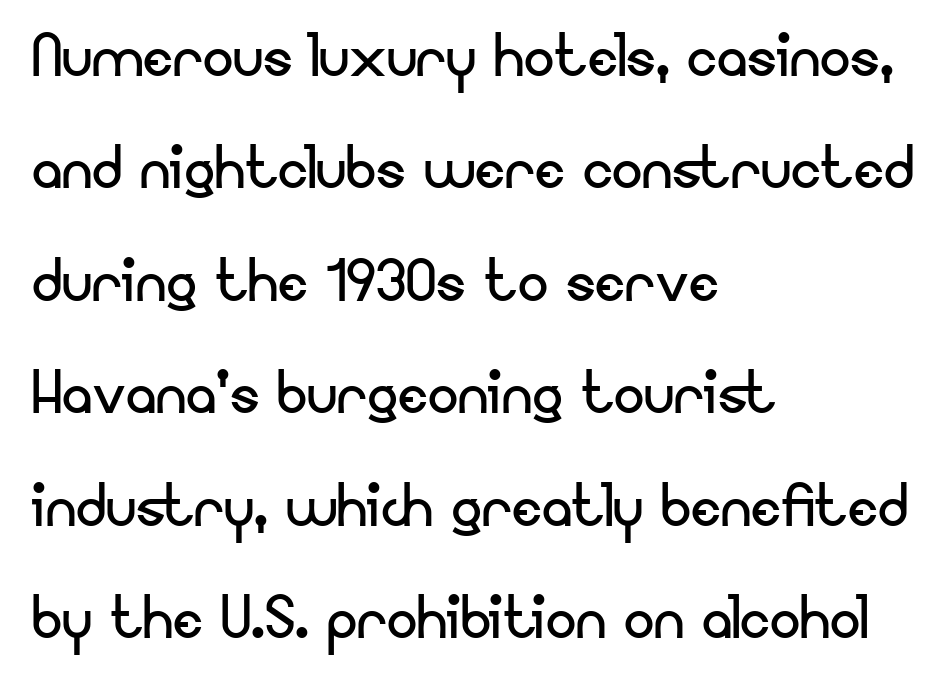
{"serif": "no", "italic": "no", "bold": "no", "weight": "regular", "width": "normal", "stroke_contrast": "low", "x_height": "small", "monospaced": "no", "underline": "no", "align": "left", "line_spacing": "normal", "line_spacing_ratio": 1.48, "letter_spacing": "normal", "letter_spacing_em": 0.0, "glyph_px": 76}
